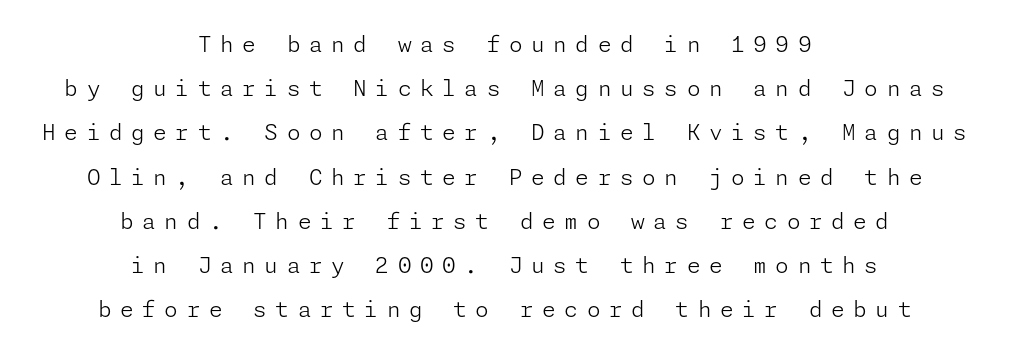
Q: Is the text bold? A: No.
Q: Is the text italic (slanted)? A: No, it is upright.
Q: Is the text underlined? A: No.
Q: How is the paragraph aligned? A: Centered.
Q: Is the spacing between letters normal or unusually wide? A: Unusually wide.
Q: Is the spacing between lines tight, normal or loose? A: Loose.
